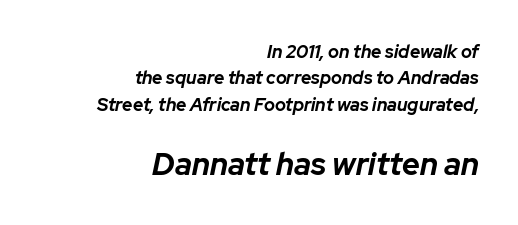
The image shows 31 px bold type, italic (leaning right); set right-aligned, normal line spacing (1.47x), normal letter spacing, not underlined; the second (bottom) block is 1.72x larger; low stroke contrast and a medium x-height.
